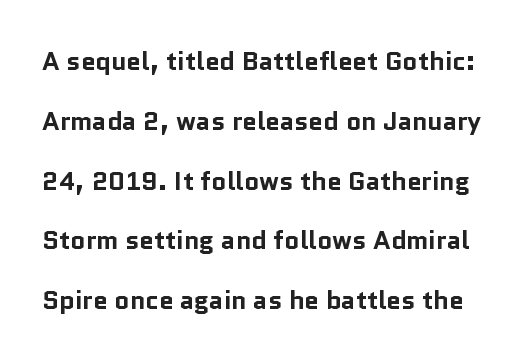
Q: Is the text bold? A: Yes.
Q: Is the text italic (slanted)? A: No, it is upright.
Q: Is the text underlined? A: No.
Q: Is the spacing between letters normal or unusually wide? A: Normal.
Q: Is the spacing between lines tight, normal or loose? A: Loose.
